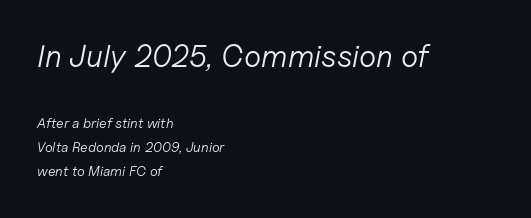
{"italic": "yes", "lean": "right", "slant_degrees": 11, "bold": "no", "weight": "light", "width": "normal", "stroke_contrast": "low", "x_height": "medium", "monospaced": "no", "underline": "no", "align": "left", "line_spacing": "normal", "line_spacing_ratio": 1.7, "letter_spacing": "normal", "letter_spacing_em": 0.0, "larger_block": "first", "size_ratio": 2.21, "glyph_px": 31}
